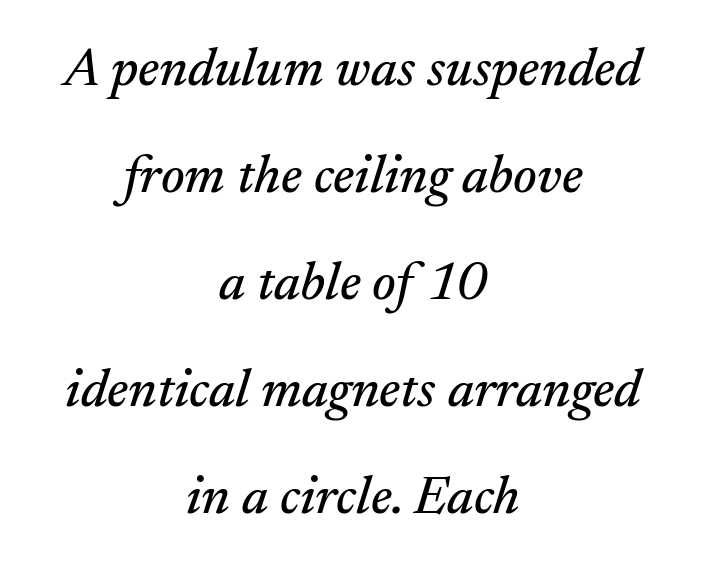
{"serif": "yes", "italic": "yes", "lean": "right", "slant_degrees": 17, "width": "normal", "stroke_contrast": "medium", "x_height": "small", "monospaced": "no", "underline": "no", "align": "center", "line_spacing": "loose", "line_spacing_ratio": 1.98, "letter_spacing": "normal", "letter_spacing_em": 0.0, "glyph_px": 54}
